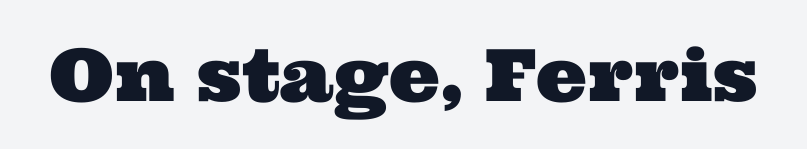
The image shows 72 px wide serif type; set normal letter spacing, not underlined; medium stroke contrast and a medium x-height.
